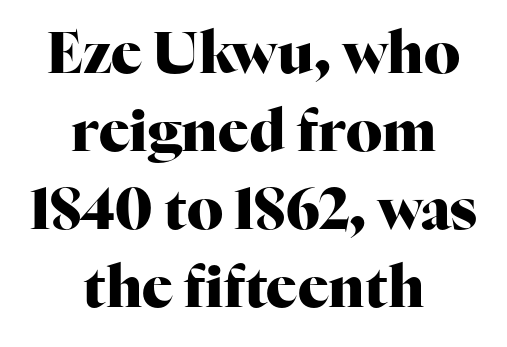
The image shows 57 px heavy serif type, upright; set centered, normal line spacing (1.37x), normal letter spacing, not underlined; high stroke contrast and a medium x-height.
